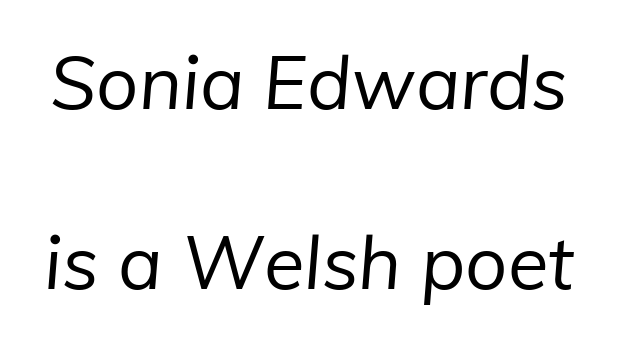
The image shows 74 px regular-weight sans-serif type; set loose line spacing (2.43x), normal letter spacing, not underlined; low stroke contrast and a medium x-height.
